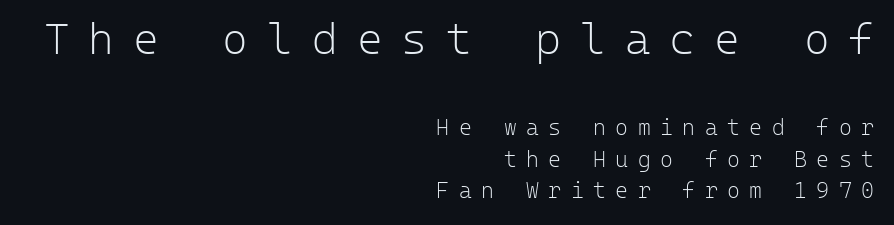
{"serif": "no", "italic": "no", "bold": "no", "weight": "light", "width": "normal", "stroke_contrast": "low", "x_height": "medium", "monospaced": "yes", "underline": "no", "align": "right", "line_spacing": "normal", "line_spacing_ratio": 1.43, "letter_spacing": "wide", "letter_spacing_em": 0.43, "larger_block": "first", "size_ratio": 2.0, "glyph_px": 44}
